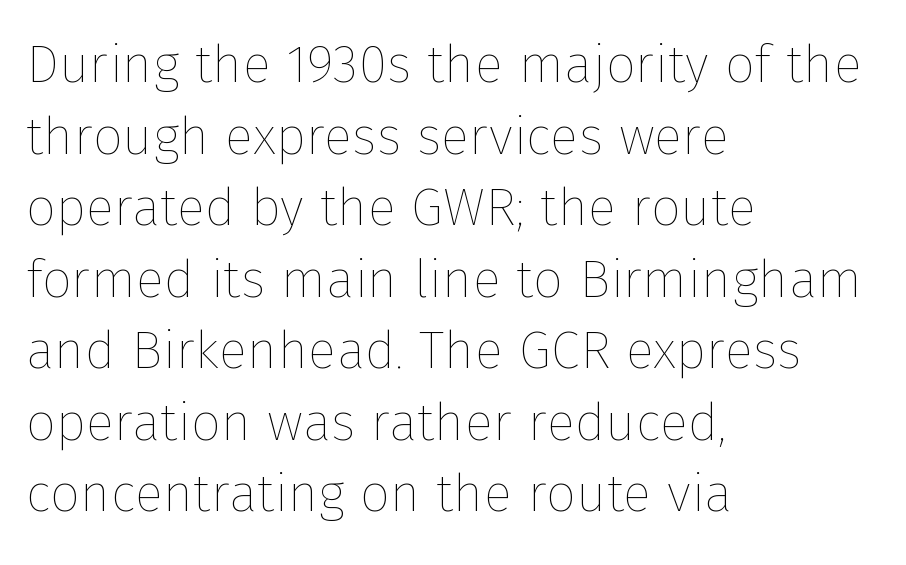
The image shows 53 px thin type, upright; set left-aligned, normal line spacing (1.35x), normal letter spacing, not underlined; low stroke contrast and a medium x-height.
